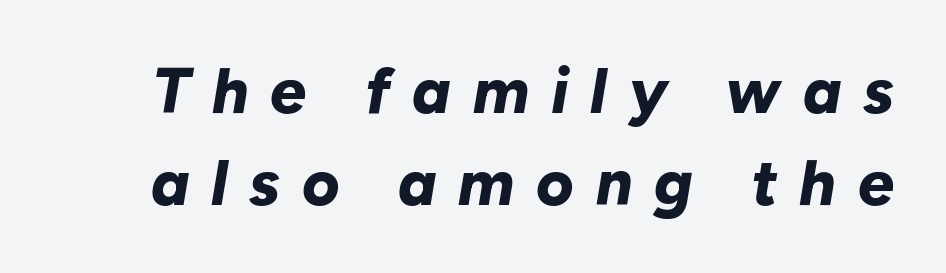
{"italic": "yes", "lean": "right", "slant_degrees": 10, "bold": "yes", "weight": "bold", "width": "normal", "stroke_contrast": "low", "x_height": "medium", "monospaced": "no", "underline": "no", "line_spacing": "normal", "line_spacing_ratio": 1.43, "letter_spacing": "wide", "letter_spacing_em": 0.34, "glyph_px": 64}
